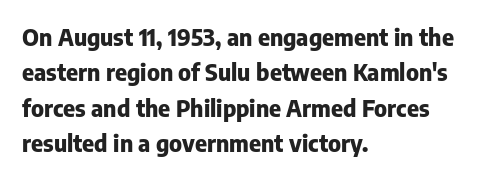
{"italic": "no", "bold": "yes", "underline": "no", "align": "left", "line_spacing": "normal", "line_spacing_ratio": 1.54, "letter_spacing": "normal", "letter_spacing_em": 0.0, "glyph_px": 23}
